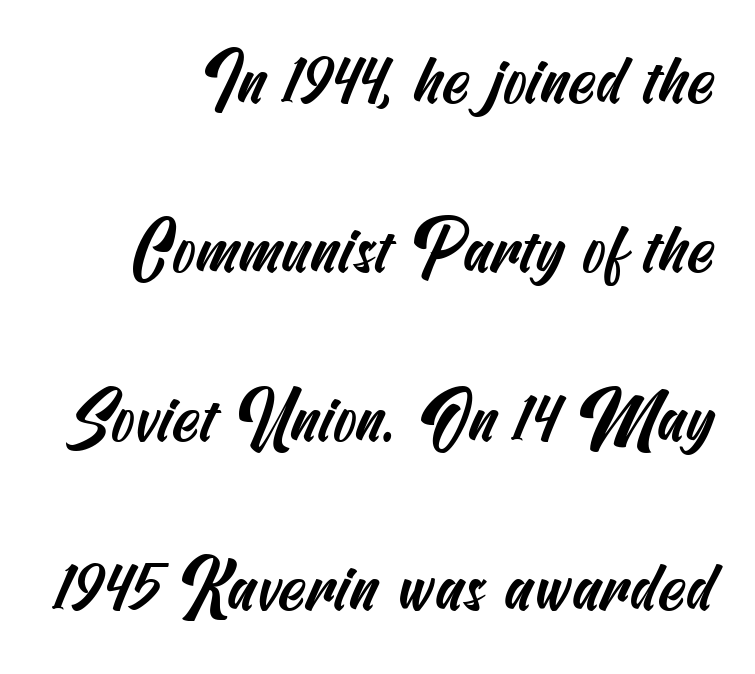
The horizontal fit of the characters is conventional and even. This sample is right-justified, so line beginnings fall wherever the words allow. The block of text is sparse from top to bottom, with ample space between rows. The strip under each line holds only bare page.
